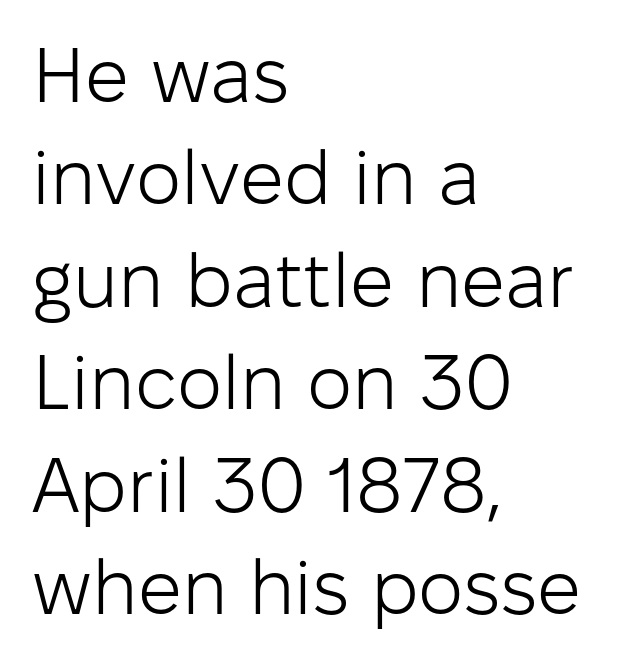
{"serif": "no", "italic": "no", "bold": "no", "weight": "light", "width": "normal", "stroke_contrast": "low", "x_height": "medium", "monospaced": "no", "underline": "no", "align": "left", "line_spacing": "normal", "line_spacing_ratio": 1.33, "letter_spacing": "normal", "letter_spacing_em": 0.0, "glyph_px": 77}
